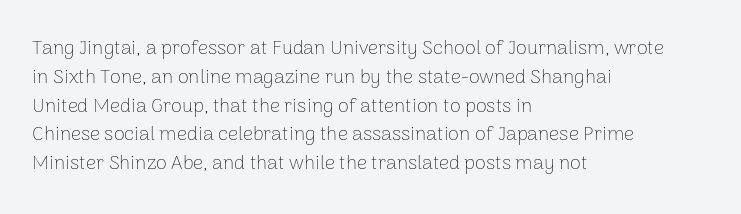
Vertical strokes here are truly vertical. The typesetting does not lean heavy: it is not bold. These lines keep a tight, regular rhythm from letter to letter. Anything drawn beneath the words? Only blank space. The designer left line spacing at the default. Caption: multi-line text, flush left, ragged right.
